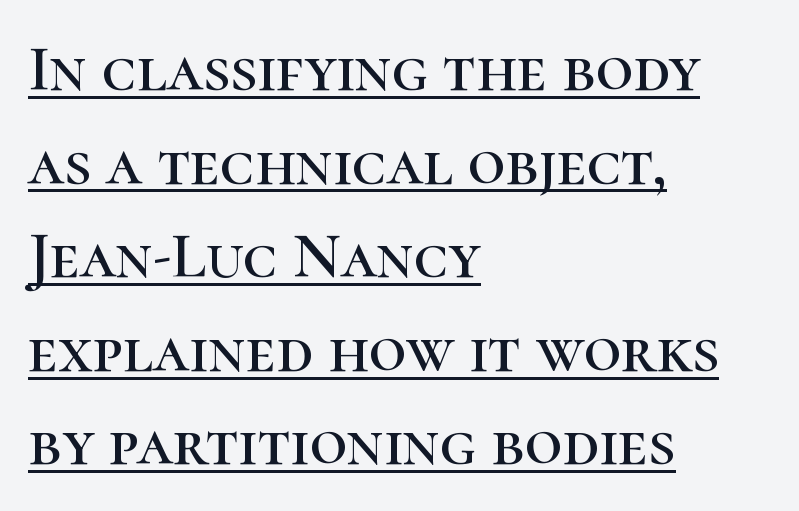
In terms of leading, this rendering sits right in the middle. This sample carries an underscore along the baseline area. Standard letterfit; no display-style spreading of the glyphs. The designer went with a serif here, giving each stem small feet. Horizontally, the lines are justified to the leading edge only. Looks like regular typesetting: each glyph gets only the width it needs.
